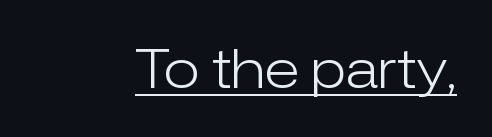
Q: Is the text bold? A: No.
Q: Is the text italic (slanted)? A: No, it is upright.
Q: Is the typeface a serif or a sans-serif typeface? A: Sans-serif.
Q: Is the text underlined? A: Yes.
Q: Is the spacing between letters normal or unusually wide? A: Normal.
Q: Width (condensed, normal, or wide)? A: Normal.
Q: Stroke contrast? A: Low.
Q: x-height? A: Medium.
Q: Monospaced? A: No.
